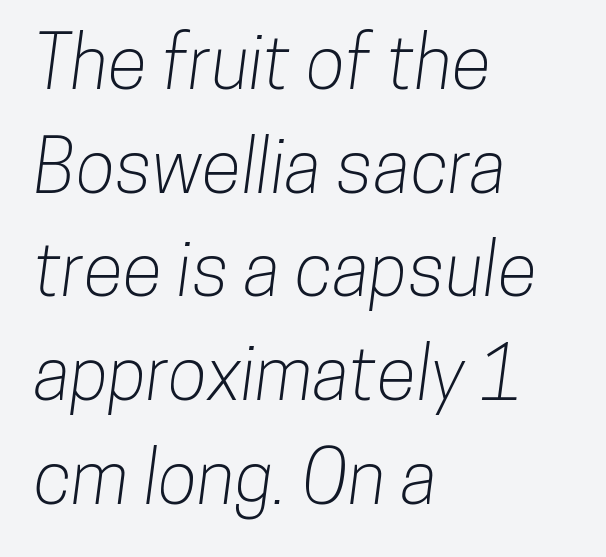
The image shows 73 px condensed sans-serif type; set left-aligned, normal line spacing (1.42x), normal letter spacing, not underlined; low stroke contrast and a medium x-height.
